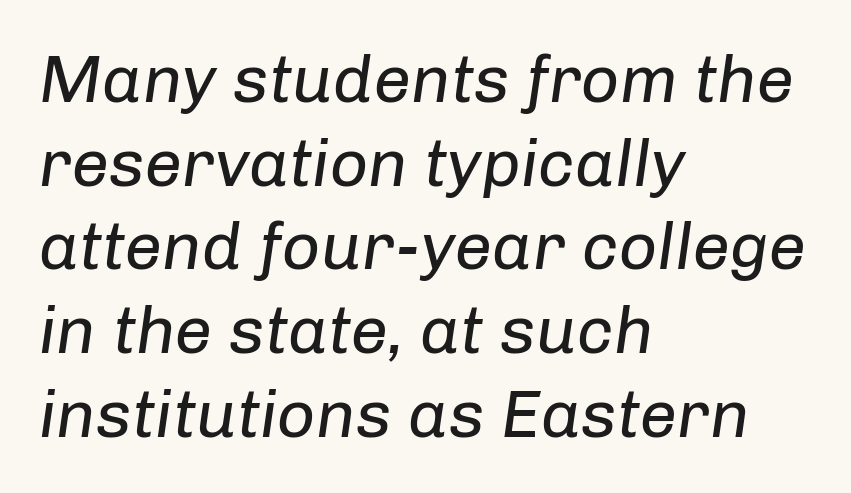
The image shows 67 px regular-weight type, italic (leaning right); set left-aligned, normal line spacing (1.25x), normal letter spacing, not underlined; low stroke contrast and a medium x-height.
